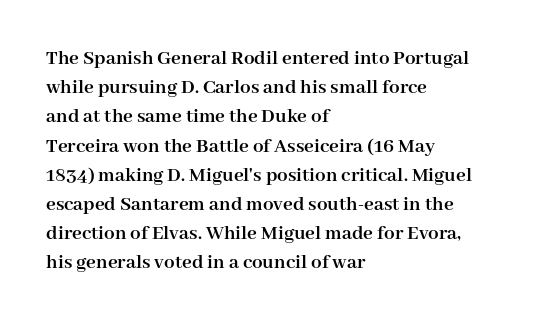
The image shows 21 px bold type, upright; set left-aligned, normal line spacing (1.39x), normal letter spacing, not underlined.
